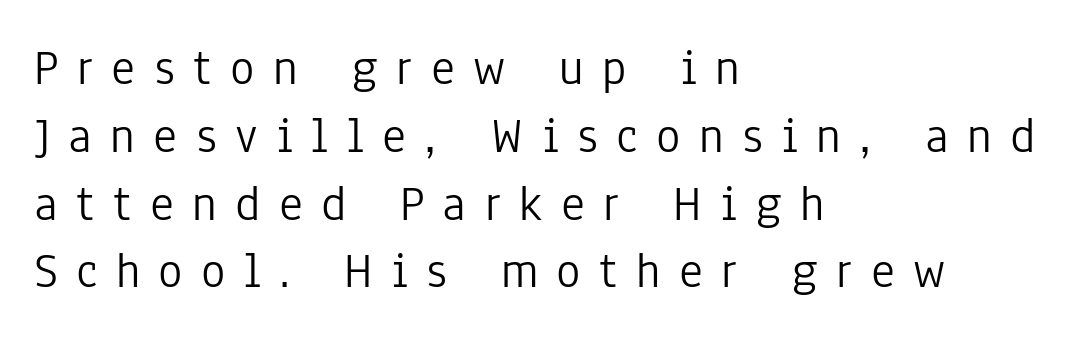
Q: Is the text bold? A: No.
Q: Is the text italic (slanted)? A: No, it is upright.
Q: Is the typeface a serif or a sans-serif typeface? A: Sans-serif.
Q: Is the text underlined? A: No.
Q: How is the paragraph aligned? A: Left-aligned.
Q: Is the spacing between letters normal or unusually wide? A: Unusually wide.
Q: Is the spacing between lines tight, normal or loose? A: Normal.
Q: Width (condensed, normal, or wide)? A: Condensed.
Q: Stroke contrast? A: Low.
Q: x-height? A: Medium.
Q: Monospaced? A: No.
